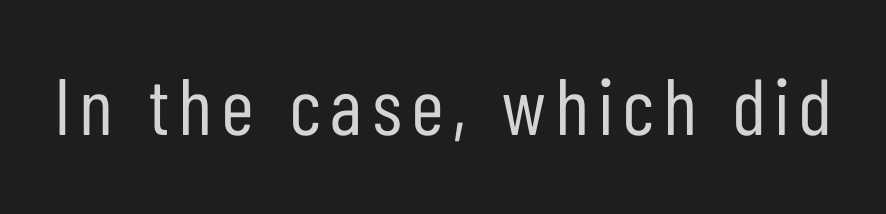
Q: Is the text bold? A: No.
Q: Is the text italic (slanted)? A: No, it is upright.
Q: Is the typeface a serif or a sans-serif typeface? A: Sans-serif.
Q: Is the text underlined? A: No.
Q: Width (condensed, normal, or wide)? A: Condensed.
Q: Stroke contrast? A: Low.
Q: x-height? A: Medium.
Q: Monospaced? A: No.
